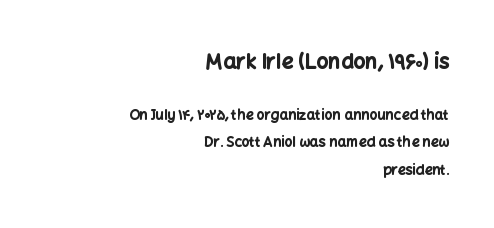
The image shows 21 px bold type, upright; set right-aligned, loose line spacing (1.96x), normal letter spacing, not underlined; the first (top) block is 1.5x larger.
